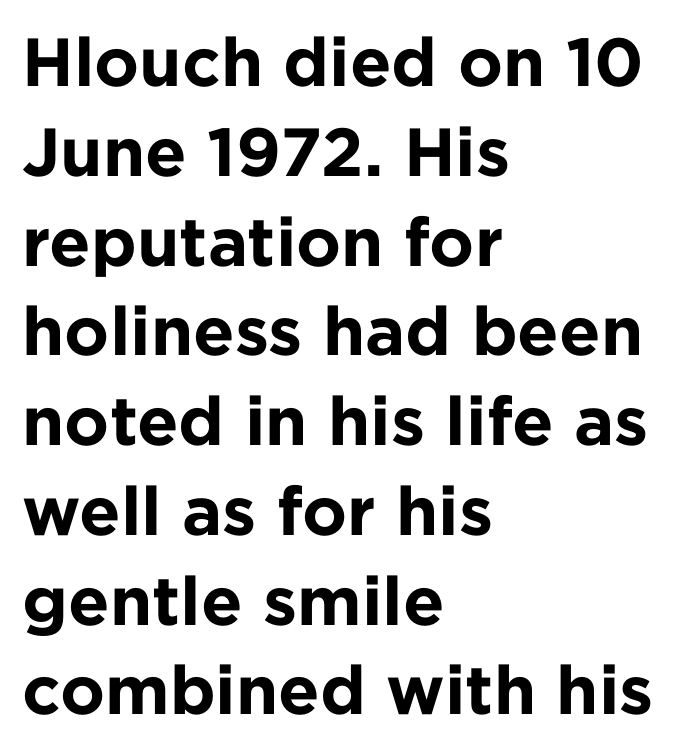
The letters stand upright; this is a roman face. The letters are bold, with thick, heavy strokes. Leading: standard. Honestly, there is no underline to notice here at all. The lines in this sample share a left origin and differ only in where they stop. Is the letter spacing exaggerated? No — it looks like the ordinary default.
